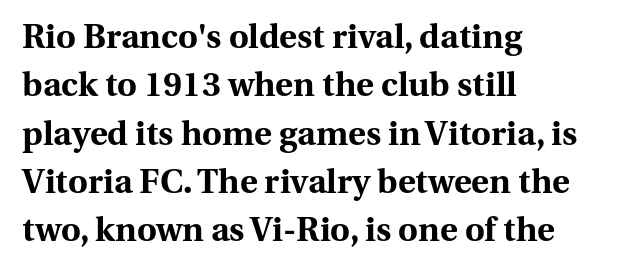
The image shows 34 px bold serif type, upright; set left-aligned, normal line spacing (1.42x), normal letter spacing, not underlined; medium stroke contrast and a medium x-height.
